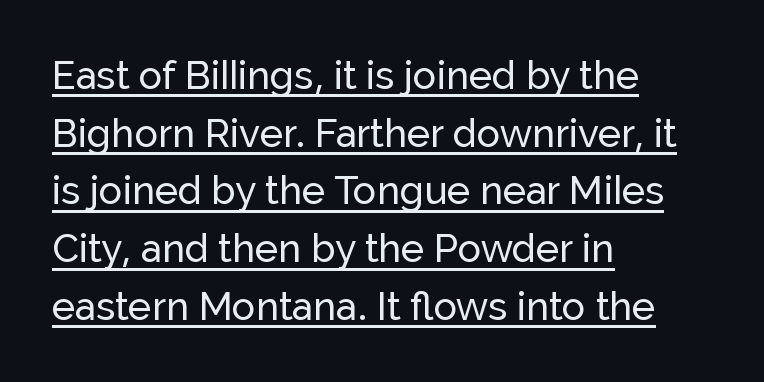
Q: Is the text italic (slanted)? A: No, it is upright.
Q: Is the typeface a serif or a sans-serif typeface? A: Sans-serif.
Q: Is the text underlined? A: Yes.
Q: How is the paragraph aligned? A: Left-aligned.
Q: Is the spacing between letters normal or unusually wide? A: Normal.
Q: Is the spacing between lines tight, normal or loose? A: Normal.
Q: Width (condensed, normal, or wide)? A: Normal.
Q: Stroke contrast? A: Low.
Q: x-height? A: Medium.
Q: Monospaced? A: No.
